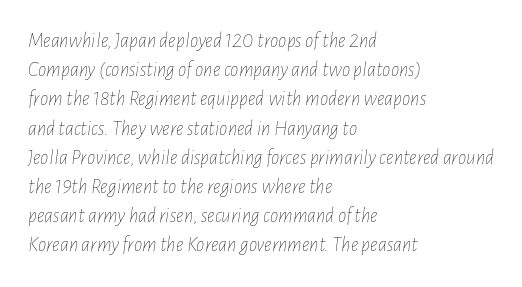
Q: Is the text bold? A: No.
Q: Is the text italic (slanted)? A: Yes, it leans right by about 7 degrees.
Q: Is the text underlined? A: No.
Q: How is the paragraph aligned? A: Left-aligned.
Q: Is the spacing between letters normal or unusually wide? A: Normal.
Q: Is the spacing between lines tight, normal or loose? A: Normal.
